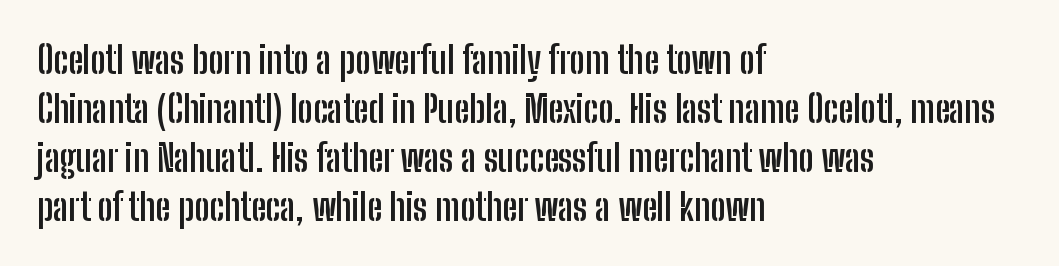
{"serif": "no", "italic": "no", "bold": "yes", "weight": "semibold", "width": "condensed", "stroke_contrast": "low", "x_height": "medium", "monospaced": "no", "underline": "no", "align": "left", "line_spacing": "normal", "line_spacing_ratio": 1.32, "letter_spacing": "normal", "letter_spacing_em": 0.0, "glyph_px": 37}
